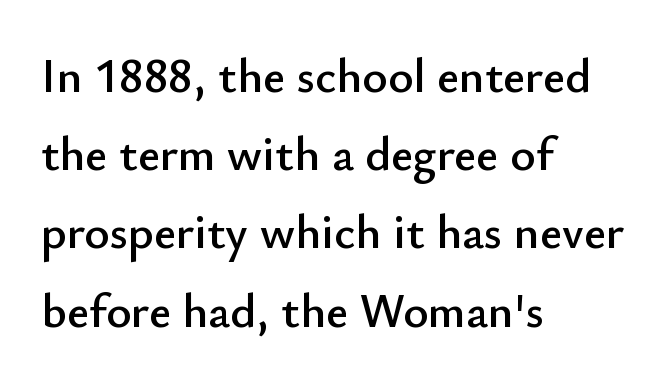
{"serif": "no", "italic": "no", "width": "normal", "stroke_contrast": "low", "x_height": "small", "monospaced": "no", "underline": "no", "align": "left", "line_spacing": "normal", "line_spacing_ratio": 1.63, "letter_spacing": "normal", "letter_spacing_em": 0.0, "glyph_px": 48}
